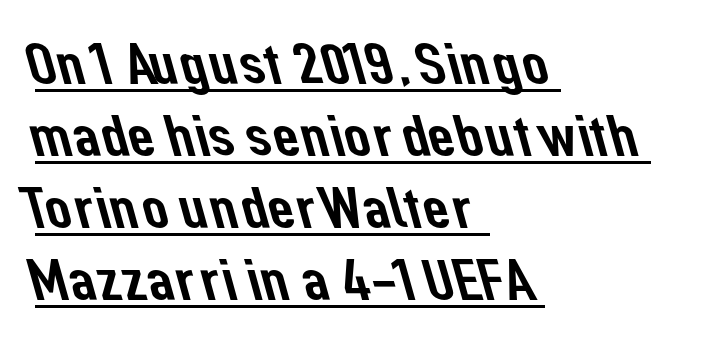
Q: Is the typeface a serif or a sans-serif typeface? A: Sans-serif.
Q: Is the text underlined? A: Yes.
Q: How is the paragraph aligned? A: Left-aligned.
Q: Is the spacing between letters normal or unusually wide? A: Normal.
Q: Width (condensed, normal, or wide)? A: Normal.
Q: Stroke contrast? A: Low.
Q: x-height? A: Medium.
Q: Monospaced? A: No.
